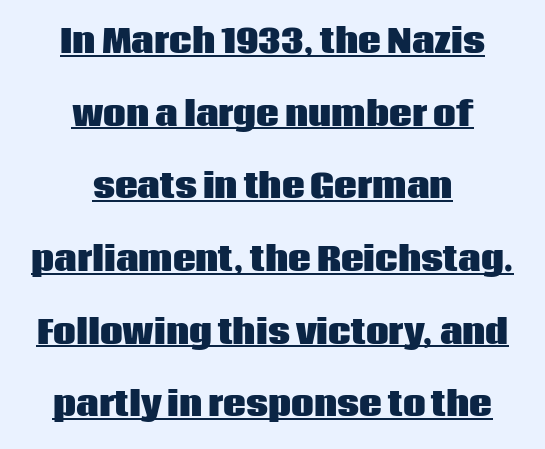
The image shows 32 px heavy sans-serif type, upright; set centered, loose line spacing (2.27x), normal letter spacing, underlined; low stroke contrast and a large x-height.
